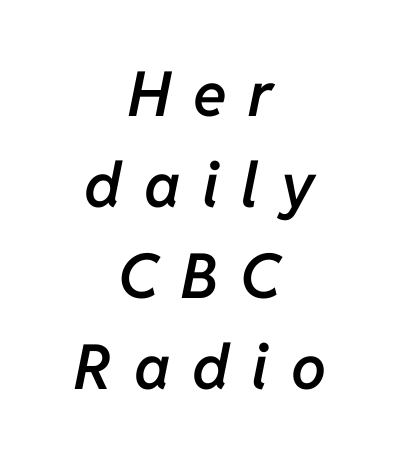
The image shows 62 px semibold type, italic (leaning right); set centered, normal line spacing (1.47x), unusually wide letter spacing (+0.35 em), not underlined; low stroke contrast and a medium x-height.
